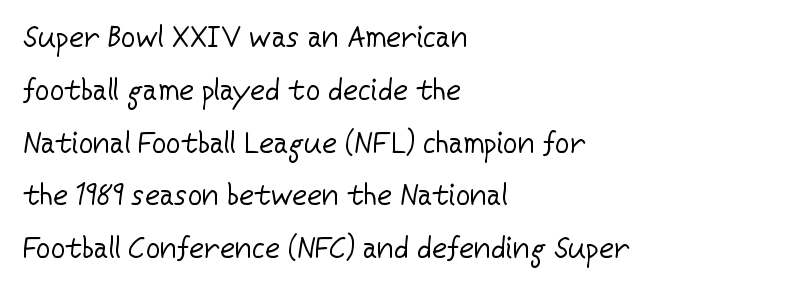
{"serif": "no", "italic": "no", "bold": "no", "weight": "regular", "width": "normal", "stroke_contrast": "low", "x_height": "medium", "monospaced": "no", "underline": "no", "align": "left", "line_spacing_ratio": 1.82, "letter_spacing": "normal", "letter_spacing_em": 0.0, "glyph_px": 29}
